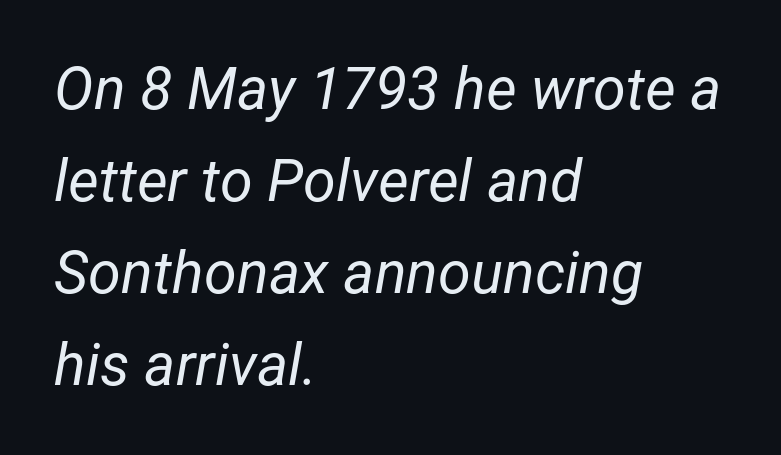
The image shows 59 px regular-weight type, italic (leaning right); set left-aligned, normal line spacing (1.56x), normal letter spacing, not underlined; low stroke contrast and a medium x-height.
